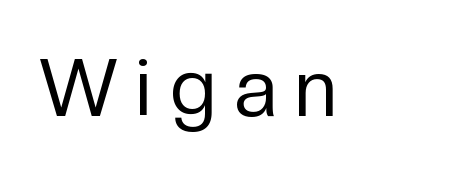
Q: Is the text bold? A: No.
Q: Is the text italic (slanted)? A: No, it is upright.
Q: Is the typeface a serif or a sans-serif typeface? A: Sans-serif.
Q: Is the text underlined? A: No.
Q: Is the spacing between letters normal or unusually wide? A: Unusually wide.
Q: Width (condensed, normal, or wide)? A: Normal.
Q: Stroke contrast? A: Low.
Q: x-height? A: Medium.
Q: Monospaced? A: No.
